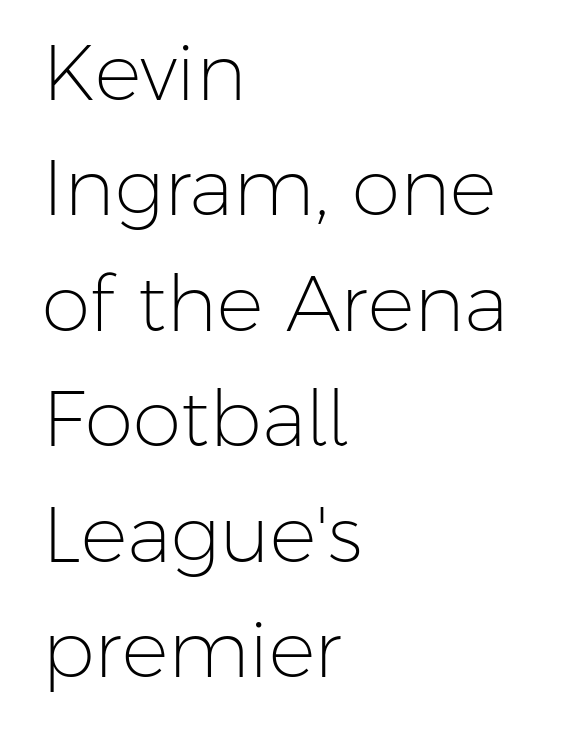
Q: Is the text bold? A: No.
Q: Is the text italic (slanted)? A: No, it is upright.
Q: Is the typeface a serif or a sans-serif typeface? A: Sans-serif.
Q: Is the text underlined? A: No.
Q: How is the paragraph aligned? A: Left-aligned.
Q: Is the spacing between letters normal or unusually wide? A: Normal.
Q: Is the spacing between lines tight, normal or loose? A: Normal.
Q: Width (condensed, normal, or wide)? A: Normal.
Q: Stroke contrast? A: Low.
Q: x-height? A: Medium.
Q: Monospaced? A: No.
